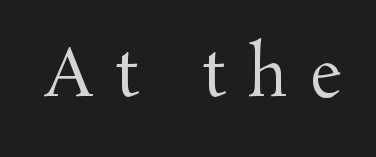
Q: Is the text bold? A: No.
Q: Is the text italic (slanted)? A: No, it is upright.
Q: Is the typeface a serif or a sans-serif typeface? A: Serif.
Q: Is the text underlined? A: No.
Q: Is the spacing between letters normal or unusually wide? A: Unusually wide.
Q: Width (condensed, normal, or wide)? A: Normal.
Q: Stroke contrast? A: Medium.
Q: x-height? A: Medium.
Q: Monospaced? A: No.
